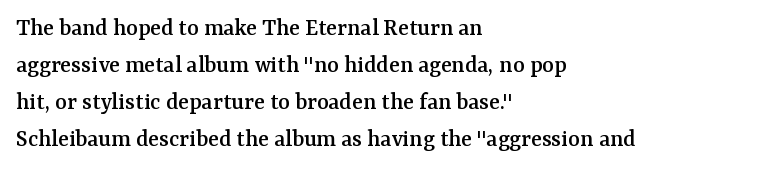
{"italic": "no", "underline": "no", "align": "left", "line_spacing": "normal", "line_spacing_ratio": 1.48, "letter_spacing": "normal", "letter_spacing_em": 0.0, "glyph_px": 25}
